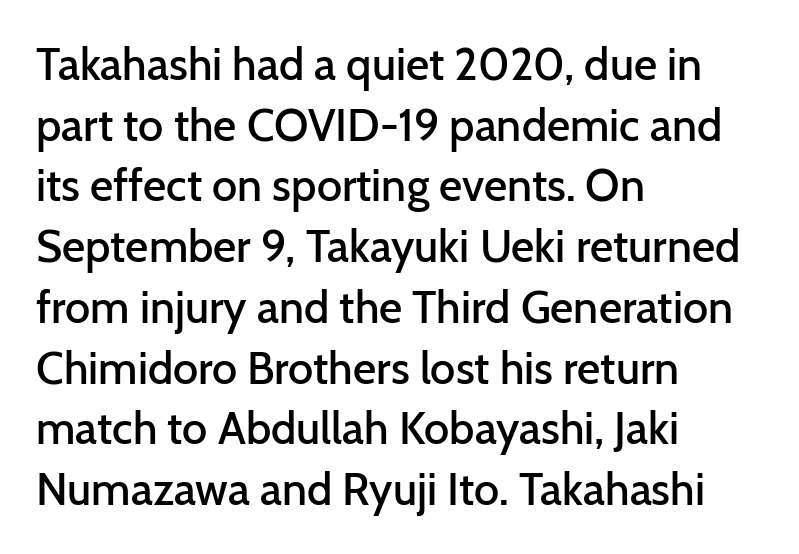
The image shows 45 px semibold sans-serif type, upright; set left-aligned, normal line spacing (1.35x), normal letter spacing, not underlined; low stroke contrast and a medium x-height.
